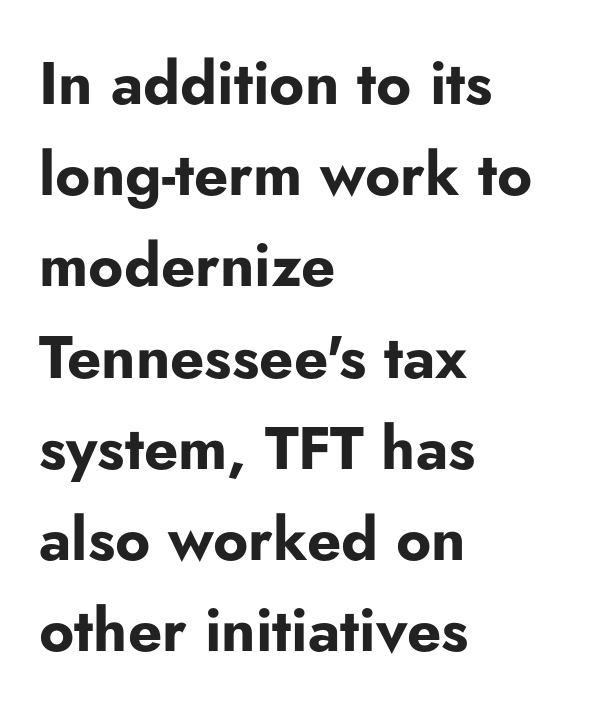
The image shows 60 px bold sans-serif type, upright; set left-aligned, normal line spacing (1.52x), normal letter spacing, not underlined; low stroke contrast and a small x-height.
